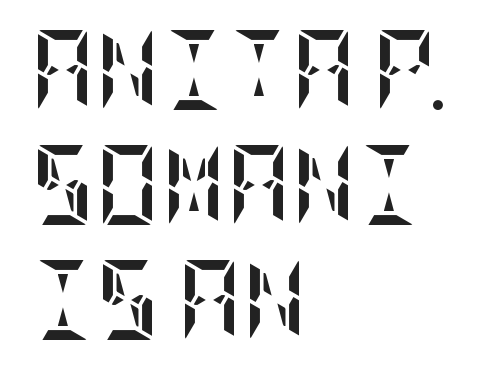
{"italic": "no", "bold": "yes", "weight": "semibold", "width": "condensed", "stroke_contrast": "low", "x_height": "large", "underline": "no", "align": "left", "line_spacing": "normal", "line_spacing_ratio": 1.44, "letter_spacing": "normal", "letter_spacing_em": 0.0, "glyph_px": 80}
